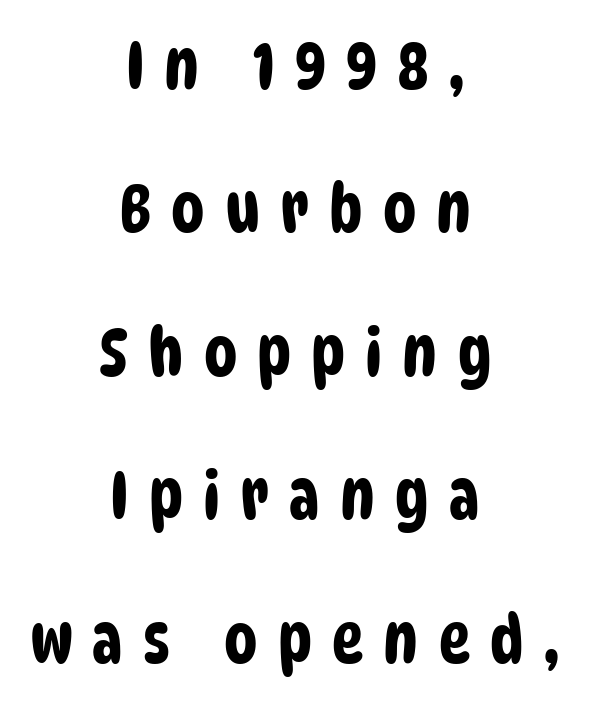
Are there feet on the stems? There aren't — it's a sans. Widely set lines give the paragraph a tall, airy silhouette. You could only call the tracking loose — the letters float apart. The letters advance in unequal steps, a hallmark of proportional type. The space beneath each line is pristine and unruled.
